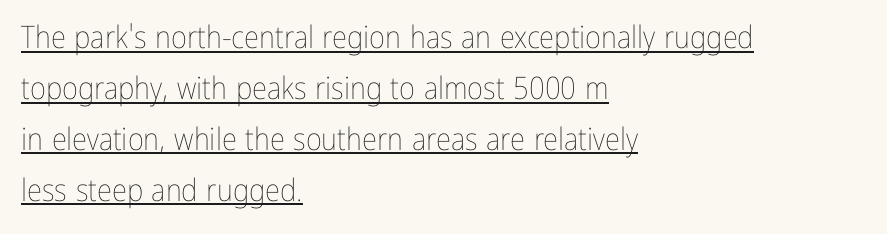
The image shows 31 px thin, condensed type, upright; set left-aligned, normal line spacing (1.64x), normal letter spacing, underlined; low stroke contrast and a medium x-height.
